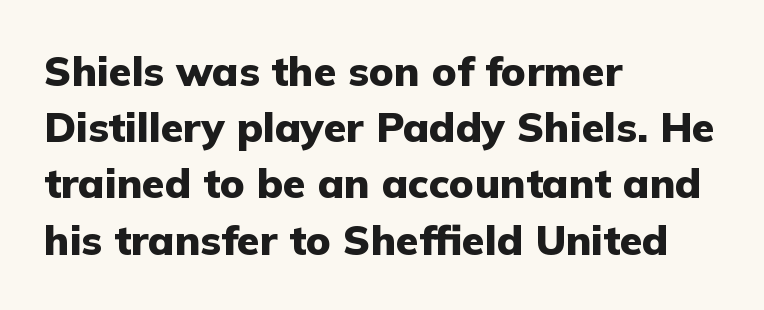
The image shows 41 px heavy sans-serif type, upright; set left-aligned, normal line spacing (1.37x), normal letter spacing, not underlined; low stroke contrast and a medium x-height.
